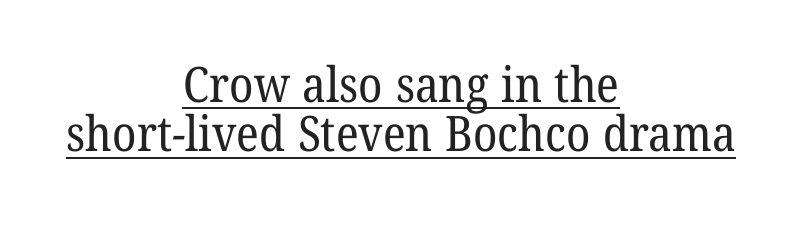
A baseline rule has been typeset under these characters. The font sits on the lighter half of the weight spectrum, regular included. Short note: letters normally spaced. Character widths vary here, with narrow letters taking less room than wide ones. This sample uses a serif face.
